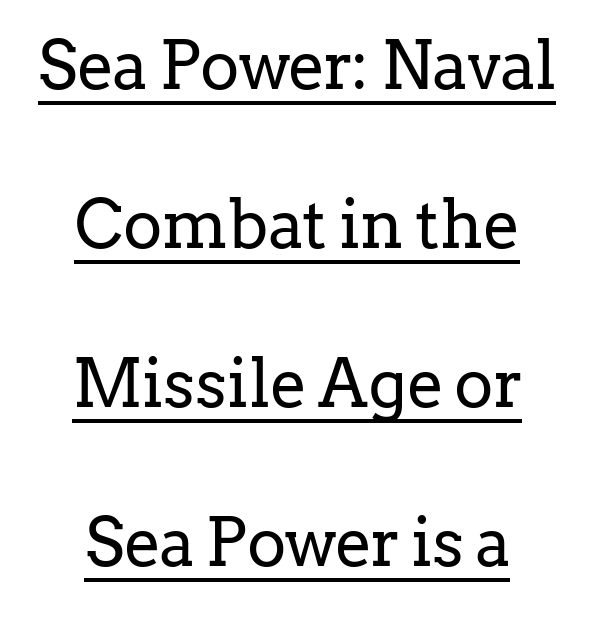
Q: Is the text bold? A: No.
Q: Is the text italic (slanted)? A: No, it is upright.
Q: Is the typeface a serif or a sans-serif typeface? A: Serif.
Q: Is the text underlined? A: Yes.
Q: Is the spacing between letters normal or unusually wide? A: Normal.
Q: Is the spacing between lines tight, normal or loose? A: Loose.
Q: Width (condensed, normal, or wide)? A: Normal.
Q: Stroke contrast? A: Low.
Q: x-height? A: Medium.
Q: Monospaced? A: No.
